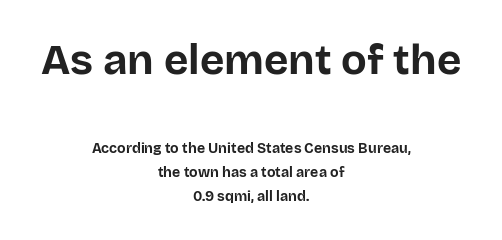
Each word holds together tightly as a unit, with standard inter-letter gaps. Scale decreases going downward across the two blocks. You could not count columns in this text — the font is proportionally spaced. A typesetter would mark this as roman, not italic. Underlining? Definitely not there.
